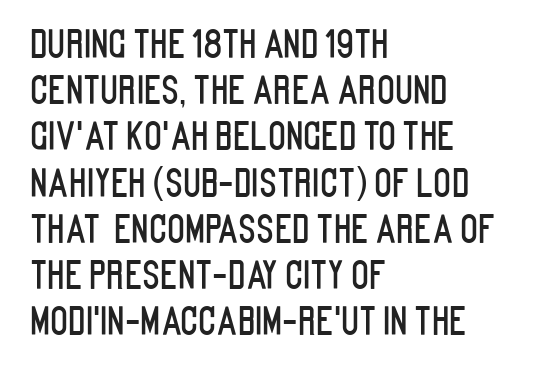
Q: Is the text italic (slanted)? A: No, it is upright.
Q: Is the typeface a serif or a sans-serif typeface? A: Sans-serif.
Q: Is the text underlined? A: No.
Q: How is the paragraph aligned? A: Left-aligned.
Q: Is the spacing between letters normal or unusually wide? A: Normal.
Q: Is the spacing between lines tight, normal or loose? A: Normal.
Q: Width (condensed, normal, or wide)? A: Condensed.
Q: Stroke contrast? A: Low.
Q: x-height? A: Large.
Q: Monospaced? A: No.
